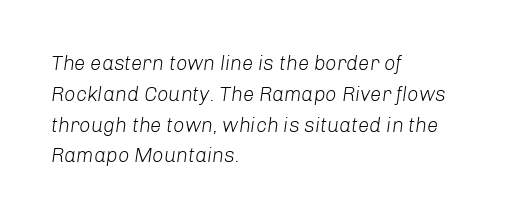
Q: Is the text bold? A: No.
Q: Is the text italic (slanted)? A: Yes, it leans right by about 8 degrees.
Q: Is the text underlined? A: No.
Q: How is the paragraph aligned? A: Left-aligned.
Q: Is the spacing between letters normal or unusually wide? A: Normal.
Q: Is the spacing between lines tight, normal or loose? A: Normal.
